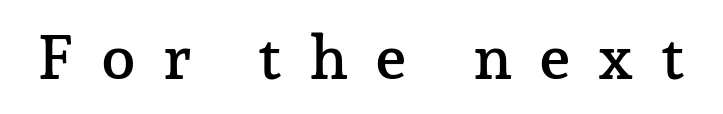
The image shows 62 px serif type, upright; set unusually wide letter spacing (+0.43 em), not underlined; low stroke contrast and a medium x-height.
